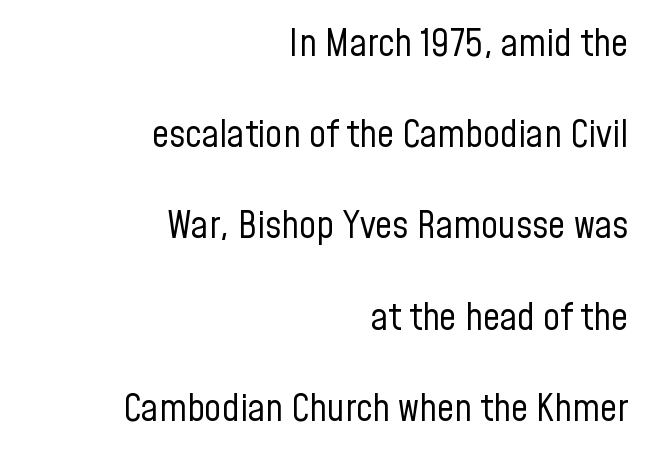
Q: Is the text bold? A: No.
Q: Is the text italic (slanted)? A: No, it is upright.
Q: Is the typeface a serif or a sans-serif typeface? A: Sans-serif.
Q: Is the text underlined? A: No.
Q: How is the paragraph aligned? A: Right-aligned.
Q: Is the spacing between letters normal or unusually wide? A: Normal.
Q: Is the spacing between lines tight, normal or loose? A: Loose.
Q: Width (condensed, normal, or wide)? A: Condensed.
Q: Stroke contrast? A: Low.
Q: x-height? A: Medium.
Q: Monospaced? A: No.
